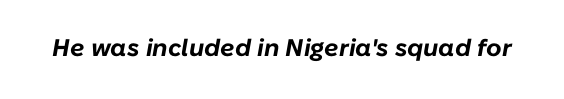
The image shows 24 px bold type, italic (leaning right); set normal letter spacing, not underlined.
